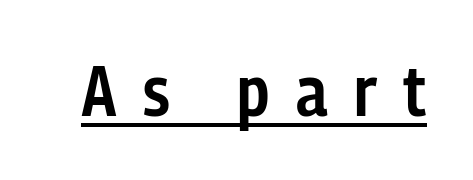
The image shows 71 px semibold, condensed sans-serif type, upright; set unusually wide letter spacing (+0.37 em), underlined; low stroke contrast and a medium x-height.
